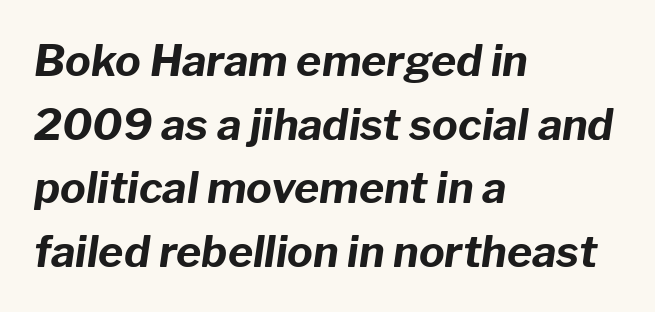
The image shows 43 px bold type, italic (leaning right); set left-aligned, normal line spacing (1.48x), normal letter spacing, not underlined; low stroke contrast and a medium x-height.
